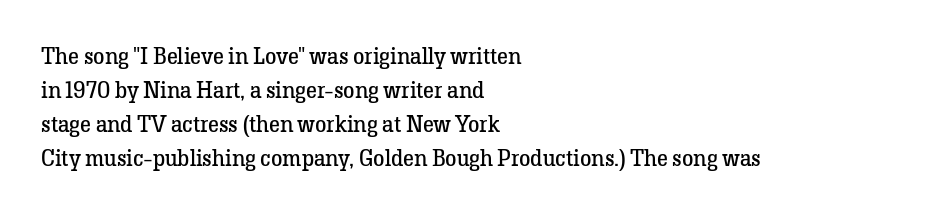
Q: Is the text bold? A: No.
Q: Is the text italic (slanted)? A: No, it is upright.
Q: Is the text underlined? A: No.
Q: How is the paragraph aligned? A: Left-aligned.
Q: Is the spacing between letters normal or unusually wide? A: Normal.
Q: Is the spacing between lines tight, normal or loose? A: Normal.
